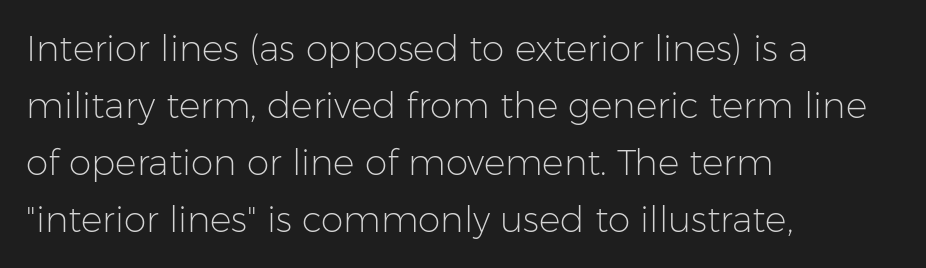
Q: Is the text bold? A: No.
Q: Is the text italic (slanted)? A: No, it is upright.
Q: Is the typeface a serif or a sans-serif typeface? A: Sans-serif.
Q: Is the text underlined? A: No.
Q: How is the paragraph aligned? A: Left-aligned.
Q: Is the spacing between letters normal or unusually wide? A: Normal.
Q: Is the spacing between lines tight, normal or loose? A: Normal.
Q: Width (condensed, normal, or wide)? A: Normal.
Q: Stroke contrast? A: Low.
Q: x-height? A: Medium.
Q: Monospaced? A: No.
